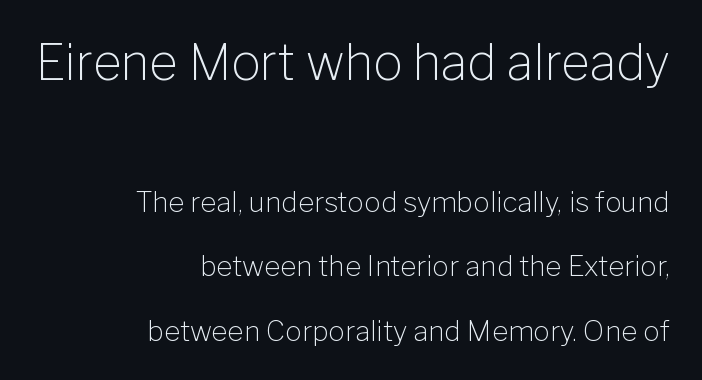
Q: Is the text bold? A: No.
Q: Is the text italic (slanted)? A: No, it is upright.
Q: Is the typeface a serif or a sans-serif typeface? A: Sans-serif.
Q: Is the text underlined? A: No.
Q: How is the paragraph aligned? A: Right-aligned.
Q: Is the spacing between letters normal or unusually wide? A: Normal.
Q: Is the spacing between lines tight, normal or loose? A: Loose.
Q: Which block of text is set in a larger size, the first (top) or the second (bottom)? A: The first (top) one.
Q: Width (condensed, normal, or wide)? A: Normal.
Q: Stroke contrast? A: Low.
Q: x-height? A: Medium.
Q: Monospaced? A: No.
